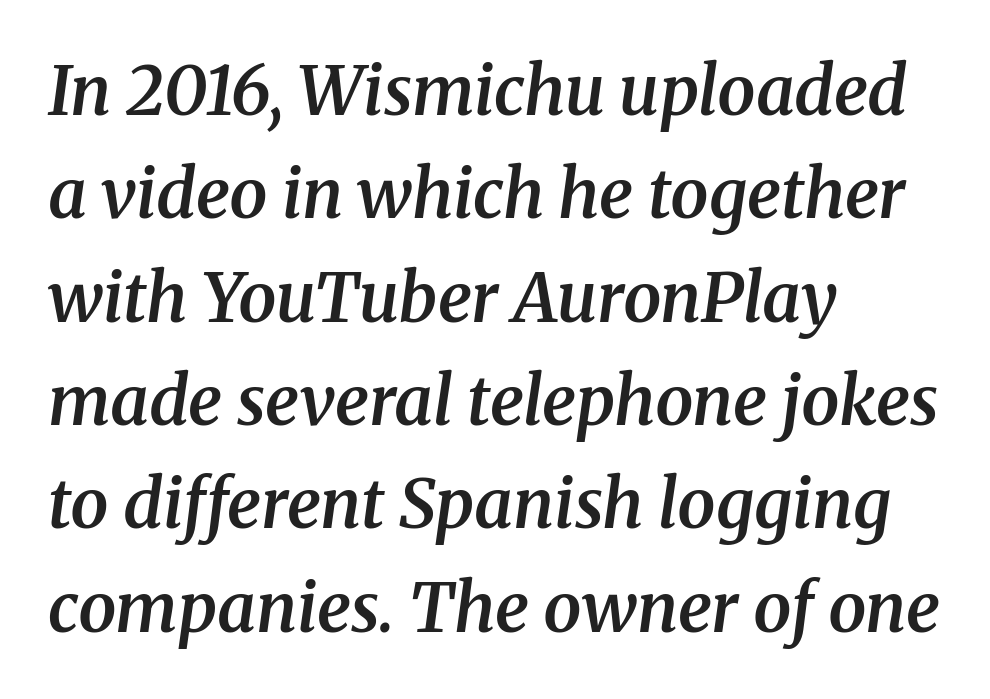
The type family on display is of the serif kind. Does the weight exceed regular? Yes, but only to semibold. The face used here is proportionally spaced, like ordinary book or web type. The typesetter chose a ragged-right arrangement here.
